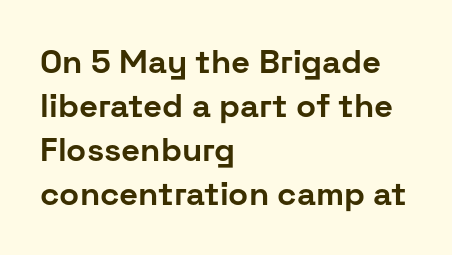
Do the characters align in a grid? No, the font is proportional. In terms of letterform style, serifs are entirely absent. The face used here has the dense, thick strokes of a bold. The rendering keeps characters at their native spacing.
